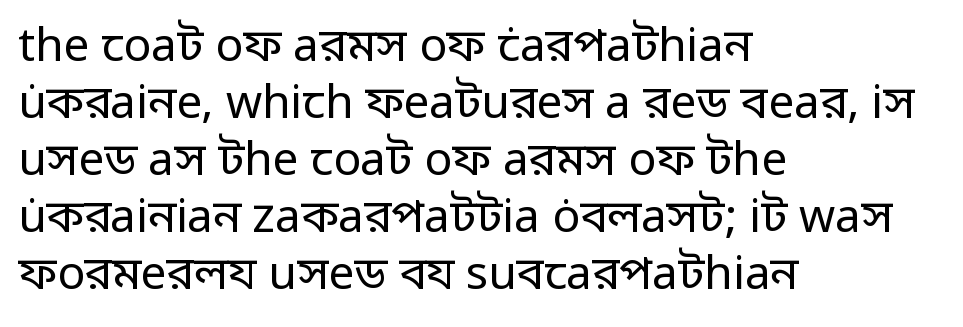
The image shows 46 px regular-weight sans-serif type, upright; set left-aligned, line spacing 1.24x, normal letter spacing, not underlined; low stroke contrast and a medium x-height.
